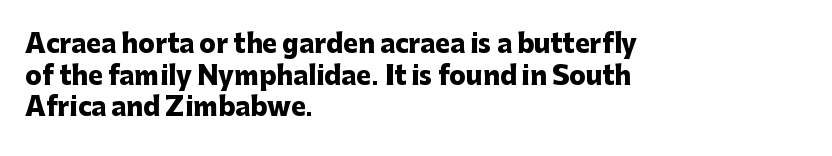
Q: Is the text bold? A: Yes.
Q: Is the text italic (slanted)? A: No, it is upright.
Q: Is the text underlined? A: No.
Q: How is the paragraph aligned? A: Left-aligned.
Q: Is the spacing between letters normal or unusually wide? A: Normal.
Q: Is the spacing between lines tight, normal or loose? A: Normal.
